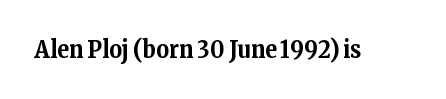
The image shows 24 px bold type, upright; set normal letter spacing, not underlined.
